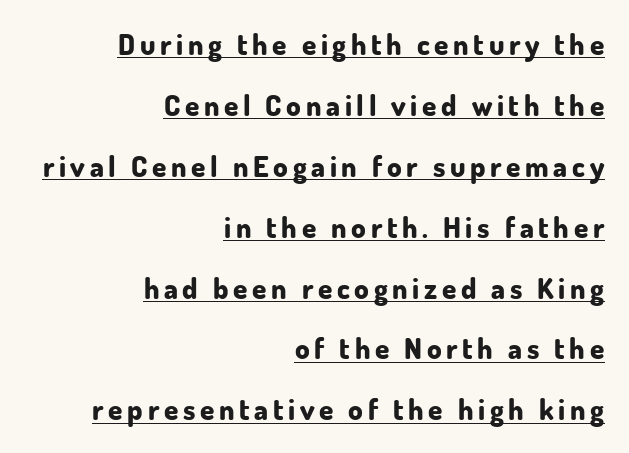
Underline: present. Style check: upright. The passage shown is typeset with a sans-serif family. A typesetter would call this leading open, well beyond the default.
